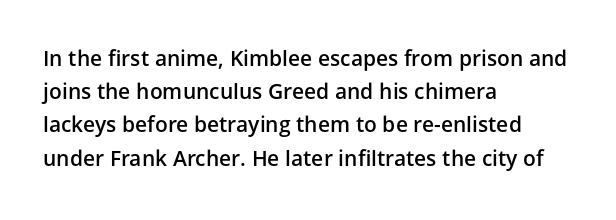
The image shows 21 px text type, upright; set left-aligned, normal line spacing (1.58x), normal letter spacing, not underlined.
